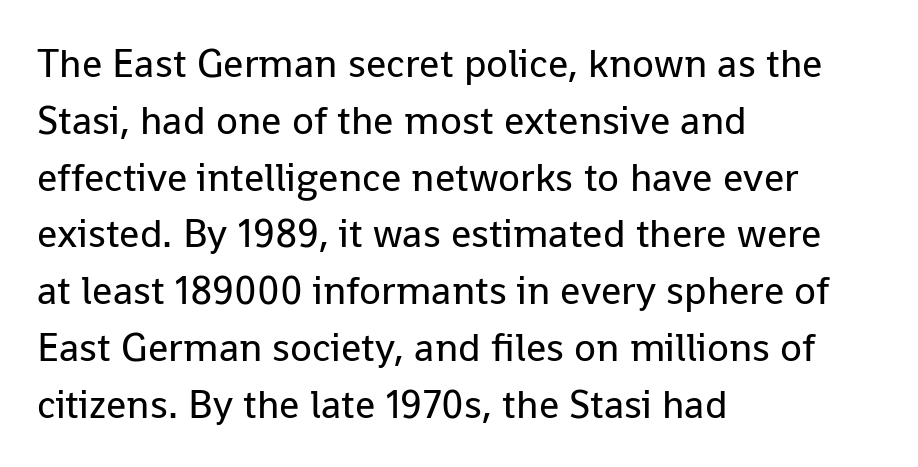
{"serif": "no", "italic": "no", "bold": "no", "weight": "regular", "width": "normal", "stroke_contrast": "low", "x_height": "medium", "monospaced": "no", "underline": "no", "align": "left", "line_spacing": "normal", "line_spacing_ratio": 1.42, "letter_spacing": "normal", "letter_spacing_em": 0.0, "glyph_px": 40}
